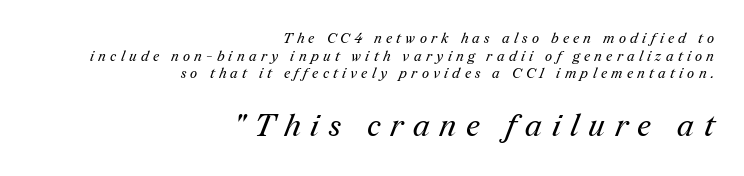
Q: Is the text bold? A: No.
Q: Is the typeface a serif or a sans-serif typeface? A: Serif.
Q: Is the text underlined? A: No.
Q: How is the paragraph aligned? A: Right-aligned.
Q: Is the spacing between letters normal or unusually wide? A: Unusually wide.
Q: Is the spacing between lines tight, normal or loose? A: Normal.
Q: Which block of text is set in a larger size, the first (top) or the second (bottom)? A: The second (bottom) one.
Q: Width (condensed, normal, or wide)? A: Normal.
Q: Stroke contrast? A: Medium.
Q: x-height? A: Medium.
Q: Monospaced? A: No.
